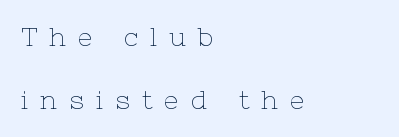
{"italic": "no", "bold": "no", "underline": "no", "align": "left", "line_spacing": "loose", "line_spacing_ratio": 2.43, "letter_spacing": "wide", "letter_spacing_em": 0.46, "glyph_px": 26}
